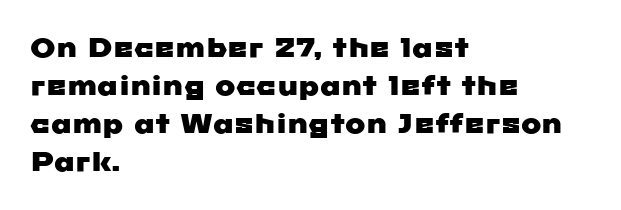
Glyph-to-glyph distance matches everyday printed text. Vertically, the passage feels balanced, rows spaced as you'd expect. Lines of text with bare space underneath. Is the block centered? No — it sits flush against the left margin.
